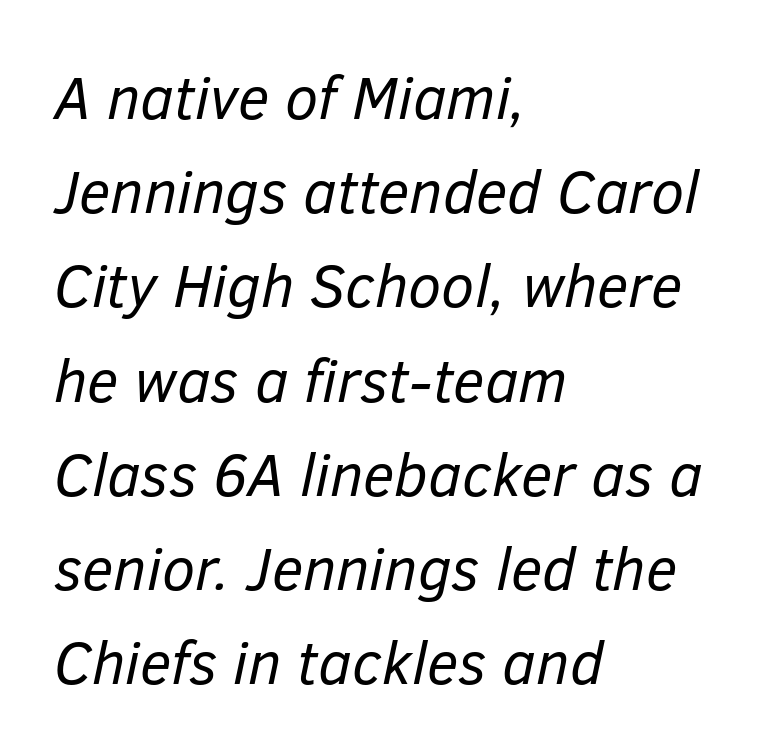
The image shows 60 px regular-weight type, italic (leaning right); set left-aligned, normal line spacing (1.57x), normal letter spacing, not underlined; low stroke contrast and a medium x-height.
